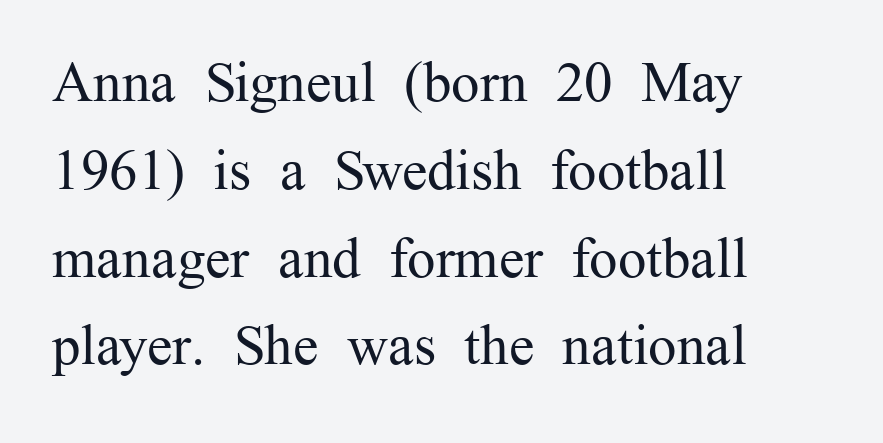
This is roman type, the default non-slanted kind. The typesetting does not lean heavy: it is not bold. The specimen omits any rule beneath the text block's lines. Regarding serifs, this sample has them. The line-height multiplier appears to be the usual default.
